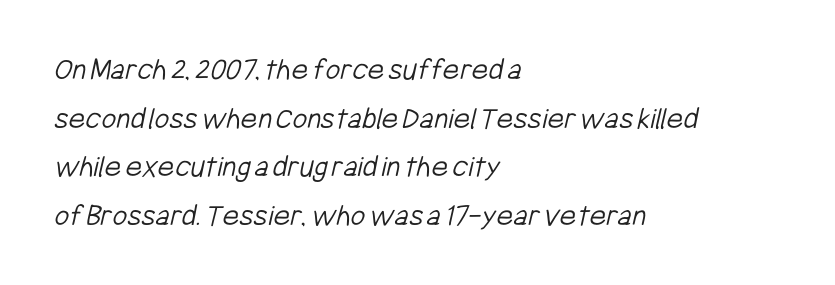
Q: Is the text bold? A: No.
Q: Is the typeface a serif or a sans-serif typeface? A: Sans-serif.
Q: Is the text underlined? A: No.
Q: How is the paragraph aligned? A: Left-aligned.
Q: Is the spacing between letters normal or unusually wide? A: Normal.
Q: Is the spacing between lines tight, normal or loose? A: Normal.
Q: Width (condensed, normal, or wide)? A: Condensed.
Q: Stroke contrast? A: Low.
Q: x-height? A: Medium.
Q: Monospaced? A: No.
